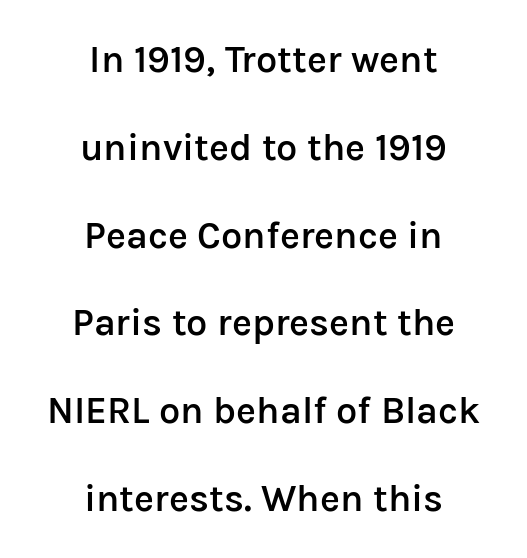
{"serif": "no", "italic": "no", "bold": "semi", "weight": "semibold", "width": "normal", "stroke_contrast": "low", "x_height": "medium", "monospaced": "no", "underline": "no", "align": "center", "line_spacing": "loose", "line_spacing_ratio": 2.31, "letter_spacing": "normal", "letter_spacing_em": 0.0, "glyph_px": 38}
